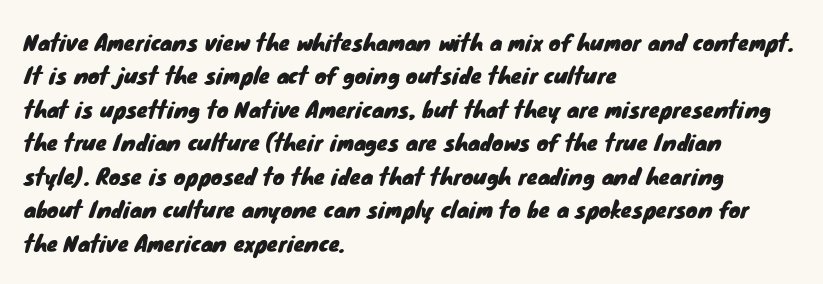
{"underline": "no", "align": "left", "line_spacing": "normal", "line_spacing_ratio": 1.52, "letter_spacing": "normal", "letter_spacing_em": 0.0, "glyph_px": 22}
